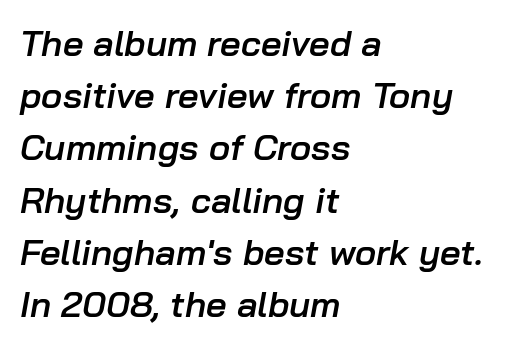
{"italic": "yes", "lean": "right", "slant_degrees": 10, "bold": "semi", "weight": "semibold", "width": "normal", "stroke_contrast": "low", "x_height": "medium", "monospaced": "no", "underline": "no", "align": "left", "line_spacing": "normal", "line_spacing_ratio": 1.45, "letter_spacing": "normal", "letter_spacing_em": 0.0, "glyph_px": 36}
